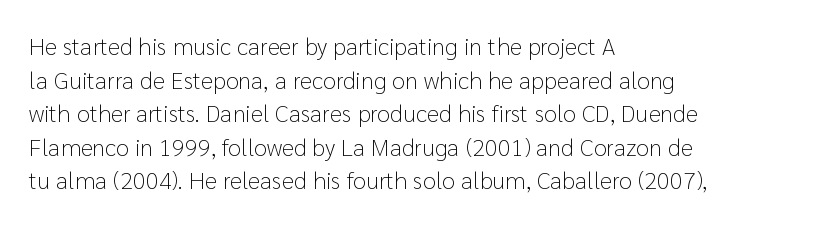
Does the copy run flush right? No — it runs flush left. Does extra space separate the letters? No, they use regular spacing. The letters look calm and open, with moderate or lighter stems. Beneath every word, the page is bare. Normally led — the rows are evenly, conventionally spaced.
